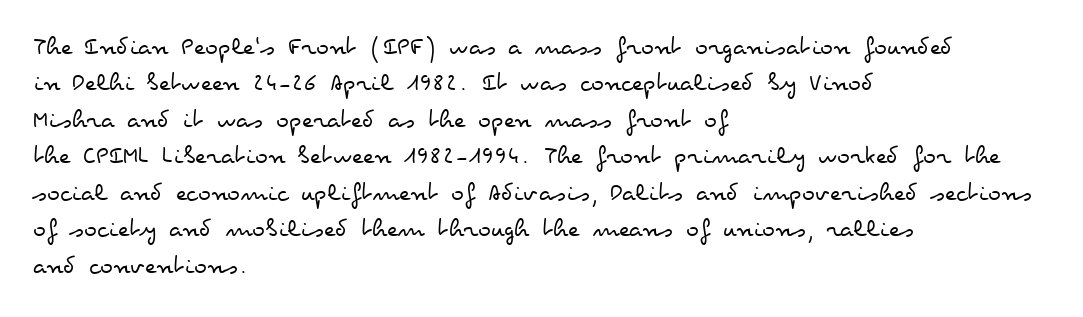
Q: Is the text bold? A: No.
Q: Is the text italic (slanted)? A: No, it is upright.
Q: Is the text underlined? A: No.
Q: How is the paragraph aligned? A: Left-aligned.
Q: Is the spacing between letters normal or unusually wide? A: Normal.
Q: Is the spacing between lines tight, normal or loose? A: Normal.
